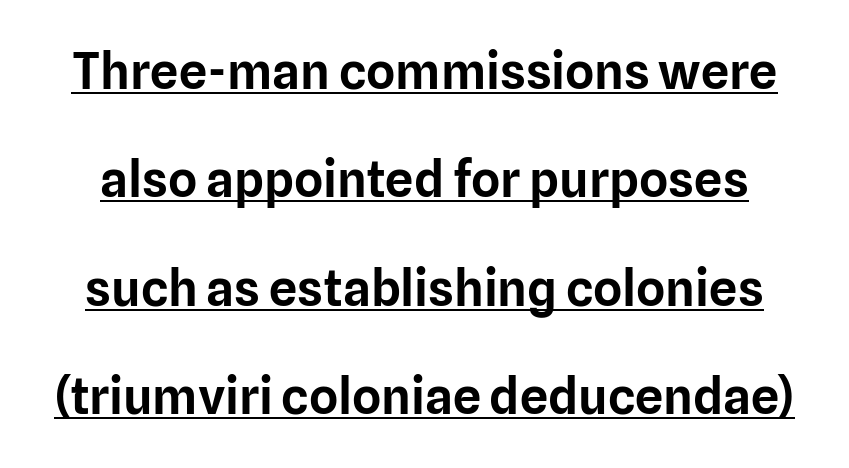
No feet cap the strokes, marking this as sans-serif type. Varying glyph widths throughout — classic text-font behaviour. The letterforms sit shoulder to shoulder at normal distance. Quick note: not italic, upright. The lines are spread far apart with generous leading.
